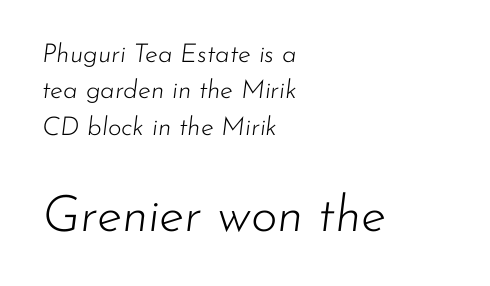
The area under the type is left untouched. Spacing between characters is what you'd get straight out of the box. Think of a printed novel: that variable character pitch is what you see here. Observe the lean: these are italic letterforms. Think standard paragraph weight, or any step lighter than that.
